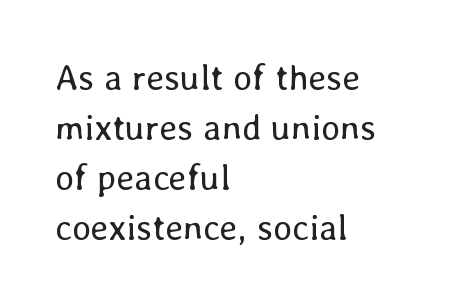
In terms of letterspacing, this is plain default setting. The words here are not underlined. Varying glyph widths throughout — classic text-font behaviour. The paragraph shown leans on its left margin. Regarding leading, the lines here are spaced in the standard way. Weight class: somewhere from thin through regular.
